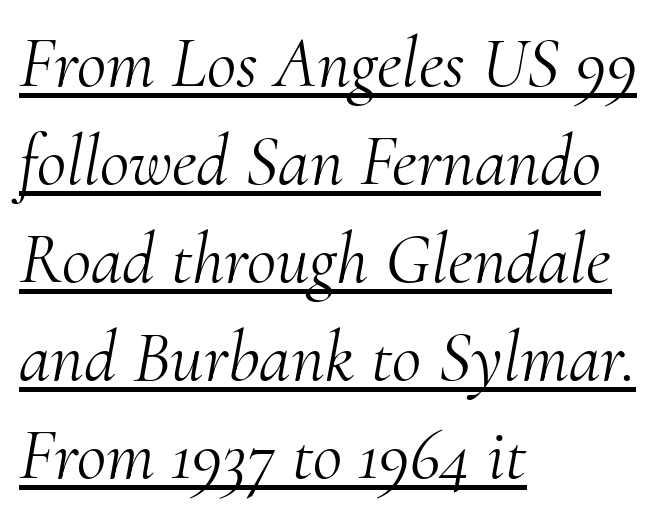
The image shows 72 px light serif type, italic (leaning right); set left-aligned, normal line spacing (1.36x), normal letter spacing, underlined; medium stroke contrast and a small x-height.
